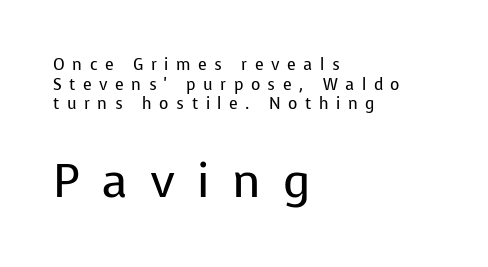
The image shows 47 px regular-weight sans-serif type, upright; set left-aligned, line spacing 1.22x, unusually wide letter spacing (+0.47 em), not underlined; the second (bottom) block is 2.94x larger; low stroke contrast and a medium x-height.
